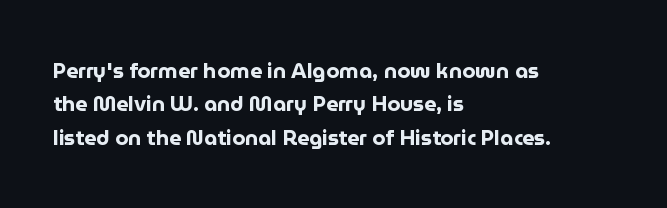
The image shows 21 px bold type, upright; set left-aligned, normal line spacing (1.59x), normal letter spacing, not underlined.
